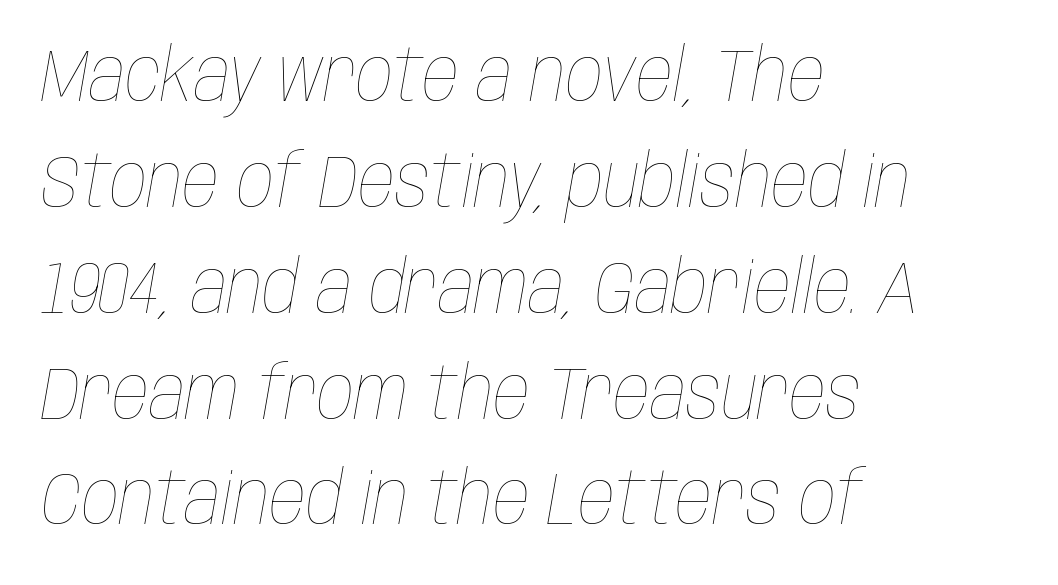
{"italic": "yes", "lean": "right", "slant_degrees": 10, "bold": "no", "weight": "thin", "width": "condensed", "stroke_contrast": "low", "x_height": "large", "monospaced": "no", "underline": "no", "align": "left", "line_spacing": "normal", "line_spacing_ratio": 1.45, "letter_spacing": "normal", "letter_spacing_em": 0.0, "glyph_px": 73}
